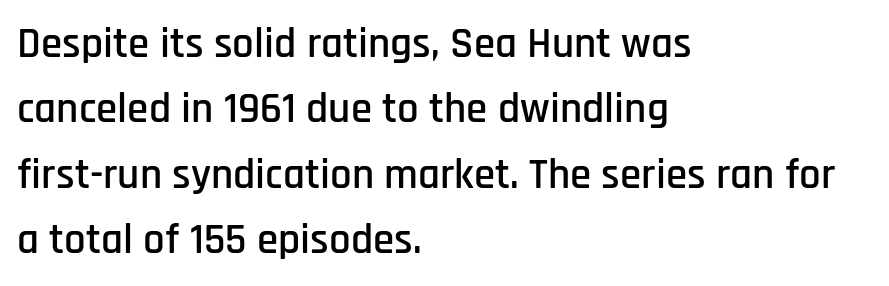
The image shows 43 px condensed sans-serif type, upright; set left-aligned, normal line spacing (1.52x), normal letter spacing, not underlined; low stroke contrast and a large x-height.
